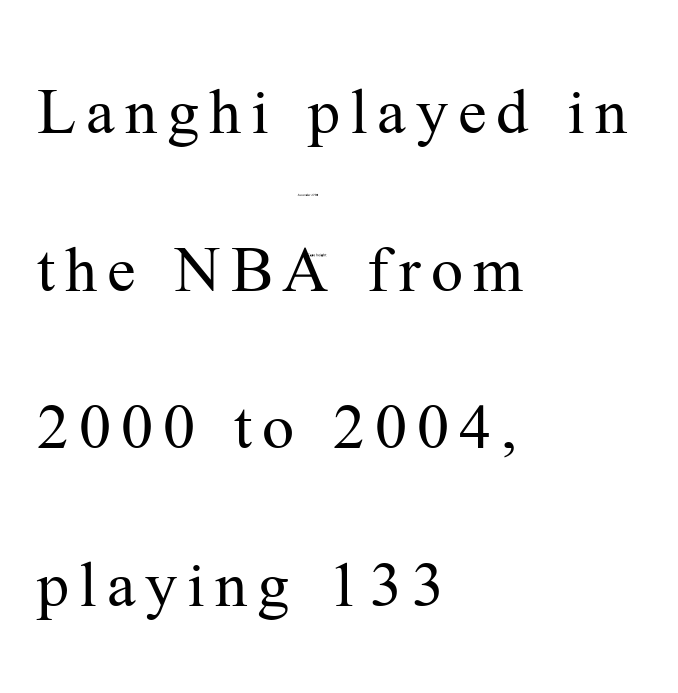
Italic: no, the glyphs are upright roman. A serif font was chosen for this passage. In terms of leading, this rendering errs on the spacious side. The paragraph shown leans on its left margin. Here the designer chose a conventional face with non-uniform glyph widths.
